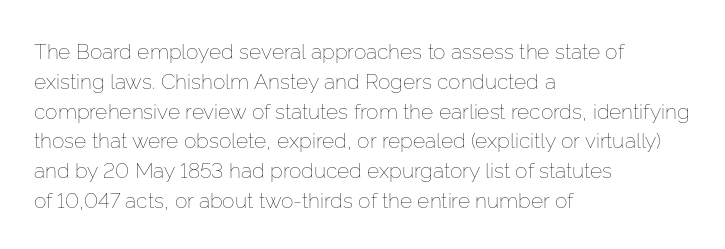
Q: Is the text bold? A: No.
Q: Is the text italic (slanted)? A: No, it is upright.
Q: Is the text underlined? A: No.
Q: How is the paragraph aligned? A: Left-aligned.
Q: Is the spacing between letters normal or unusually wide? A: Normal.
Q: Is the spacing between lines tight, normal or loose? A: Normal.
